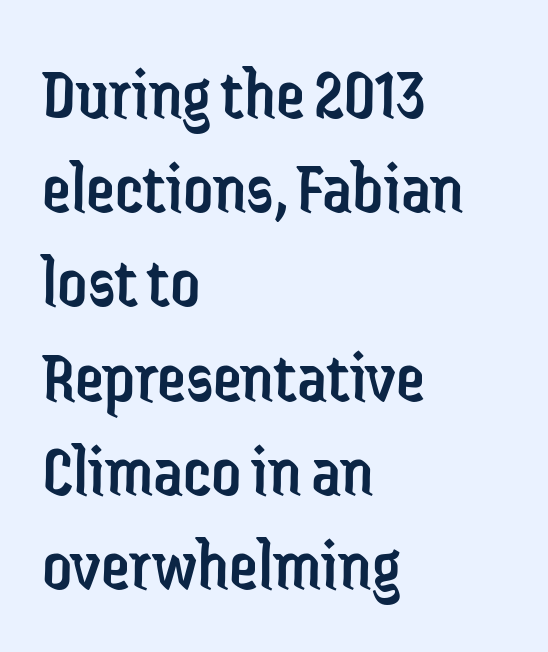
The image shows 73 px regular-weight, condensed sans-serif type, upright; set left-aligned, normal line spacing (1.29x), normal letter spacing, not underlined; low stroke contrast and a medium x-height.
